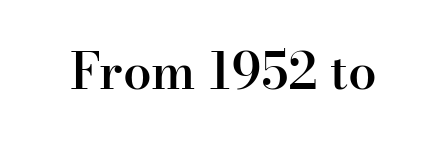
{"serif": "yes", "italic": "no", "bold": "semi", "weight": "semibold", "width": "normal", "stroke_contrast": "high", "x_height": "small", "monospaced": "no", "underline": "no", "letter_spacing": "normal", "letter_spacing_em": 0.0, "glyph_px": 51}
